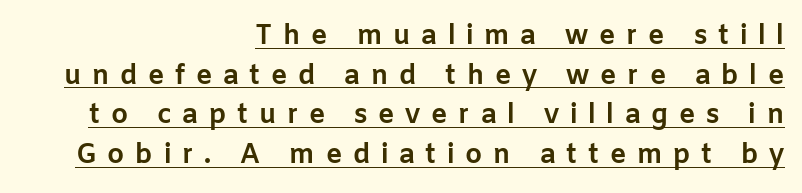
{"italic": "no", "bold": "yes", "underline": "yes", "align": "right", "line_spacing": "normal", "line_spacing_ratio": 1.47, "letter_spacing": "wide", "letter_spacing_em": 0.4, "glyph_px": 27}
